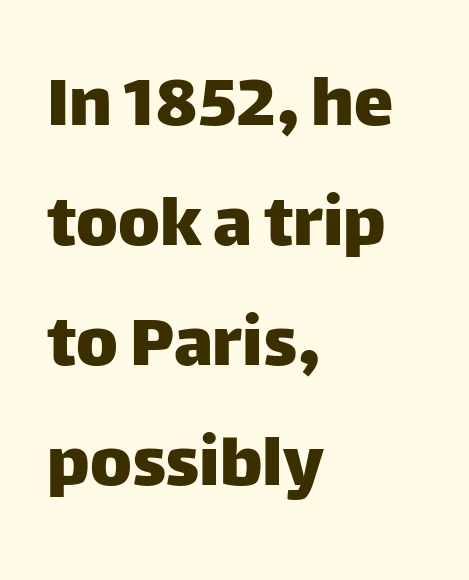
The specimen reads as upright at a glance. The passage is arranged the way most books set body copy — flush left. Varying glyph widths throughout — classic text-font behaviour. Inter-character spacing is left at the font's built-in metrics. The baseline area is clear.
